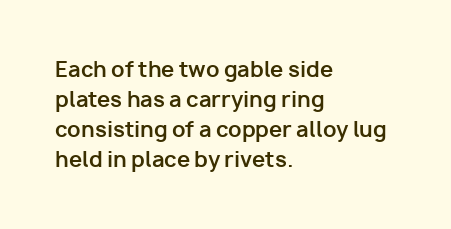
Q: Is the text bold? A: Yes.
Q: Is the text italic (slanted)? A: No, it is upright.
Q: Is the text underlined? A: No.
Q: How is the paragraph aligned? A: Left-aligned.
Q: Is the spacing between letters normal or unusually wide? A: Normal.
Q: Is the spacing between lines tight, normal or loose? A: Normal.
